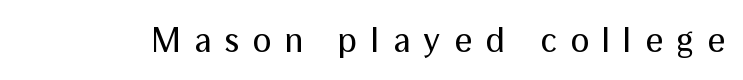
Q: Is the text bold? A: No.
Q: Is the text italic (slanted)? A: No, it is upright.
Q: Is the typeface a serif or a sans-serif typeface? A: Sans-serif.
Q: Is the text underlined? A: No.
Q: Is the spacing between letters normal or unusually wide? A: Unusually wide.
Q: Width (condensed, normal, or wide)? A: Normal.
Q: Stroke contrast? A: Medium.
Q: x-height? A: Medium.
Q: Monospaced? A: No.
